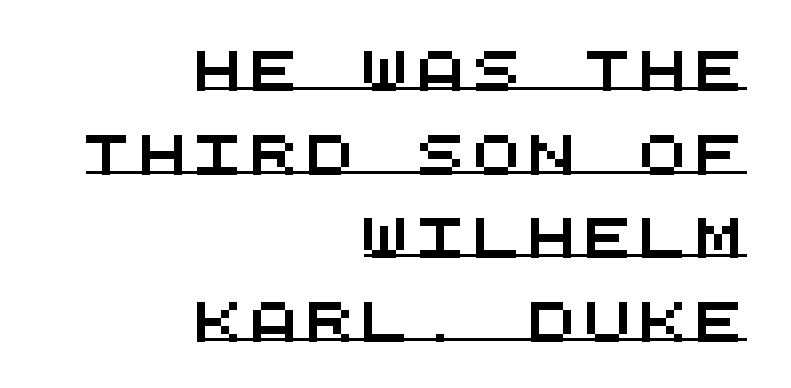
{"serif": "no", "width": "wide", "stroke_contrast": "medium", "x_height": "large", "monospaced": "yes", "underline": "yes", "align": "right", "line_spacing": "loose", "line_spacing_ratio": 2.09, "glyph_px": 40}
